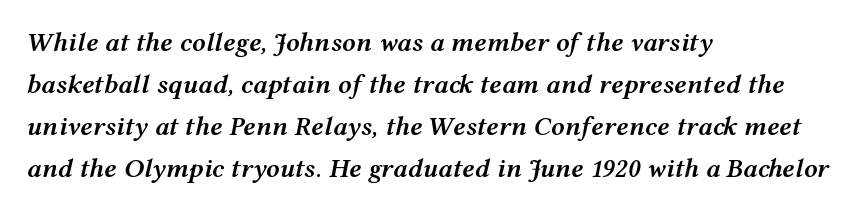
These lines keep a tight, regular rhythm from letter to letter. Does the weight exceed regular? Yes, but only to semibold. The face used here has a pronounced slope to its letters. Quick note: interline space is typical. Visually the block forms a straight wall on the left and a jagged coastline on the right. The space beneath each line is pristine and unruled.
